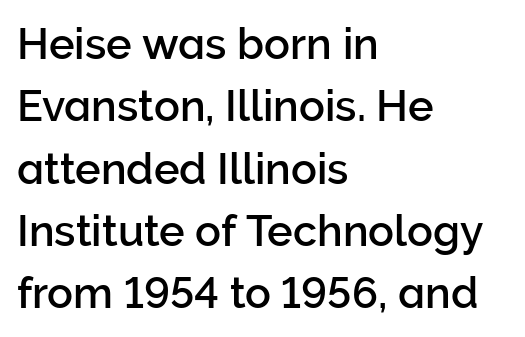
{"serif": "no", "italic": "no", "width": "normal", "stroke_contrast": "low", "x_height": "medium", "monospaced": "no", "underline": "no", "align": "left", "line_spacing": "normal", "line_spacing_ratio": 1.45, "letter_spacing": "normal", "letter_spacing_em": 0.0, "glyph_px": 43}
